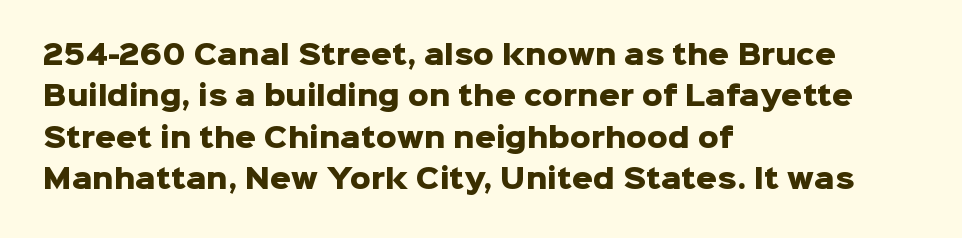
The image shows 26 px bold type, upright; set left-aligned, normal line spacing (1.59x), normal letter spacing, not underlined.
